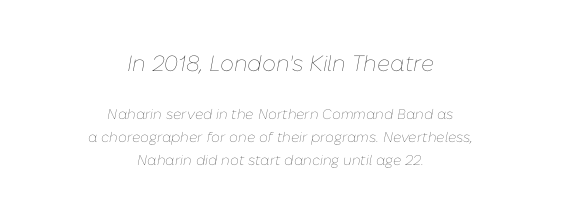
Q: Is the text bold? A: No.
Q: Is the text italic (slanted)? A: Yes, it leans right by about 10 degrees.
Q: Is the text underlined? A: No.
Q: How is the paragraph aligned? A: Centered.
Q: Is the spacing between letters normal or unusually wide? A: Normal.
Q: Is the spacing between lines tight, normal or loose? A: Normal.
Q: Which block of text is set in a larger size, the first (top) or the second (bottom)? A: The first (top) one.
